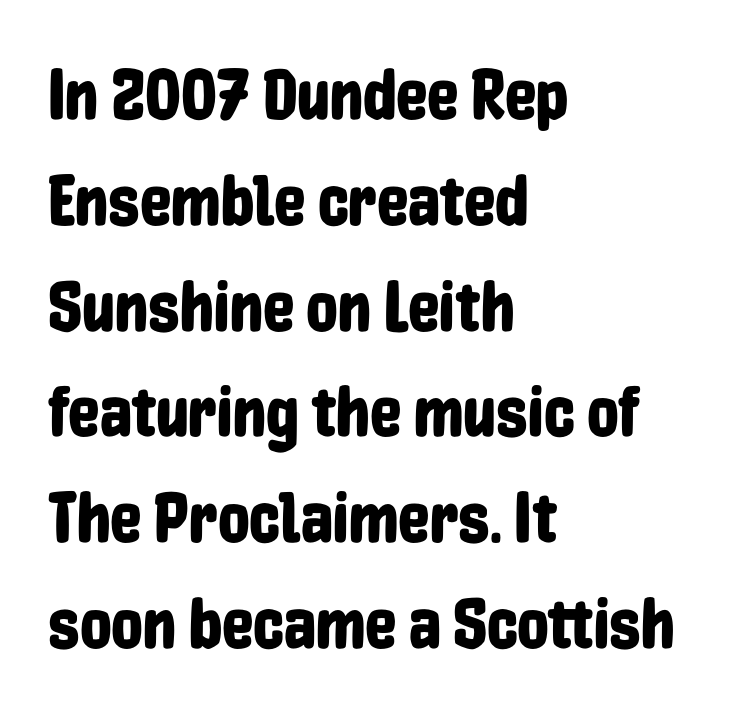
Q: Is the text italic (slanted)? A: No, it is upright.
Q: Is the typeface a serif or a sans-serif typeface? A: Sans-serif.
Q: Is the text underlined? A: No.
Q: How is the paragraph aligned? A: Left-aligned.
Q: Is the spacing between letters normal or unusually wide? A: Normal.
Q: Is the spacing between lines tight, normal or loose? A: Normal.
Q: Width (condensed, normal, or wide)? A: Condensed.
Q: Stroke contrast? A: Low.
Q: x-height? A: Medium.
Q: Monospaced? A: No.
